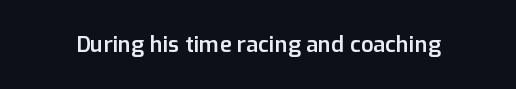
The image shows 22 px text type, upright; set normal letter spacing, not underlined.
